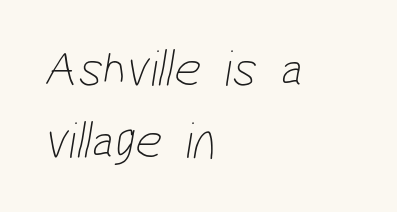
Q: Is the text bold? A: No.
Q: Is the typeface a serif or a sans-serif typeface? A: Sans-serif.
Q: Is the text underlined? A: No.
Q: How is the paragraph aligned? A: Left-aligned.
Q: Is the spacing between letters normal or unusually wide? A: Normal.
Q: Is the spacing between lines tight, normal or loose? A: Normal.
Q: Width (condensed, normal, or wide)? A: Condensed.
Q: Stroke contrast? A: Low.
Q: x-height? A: Medium.
Q: Monospaced? A: No.
